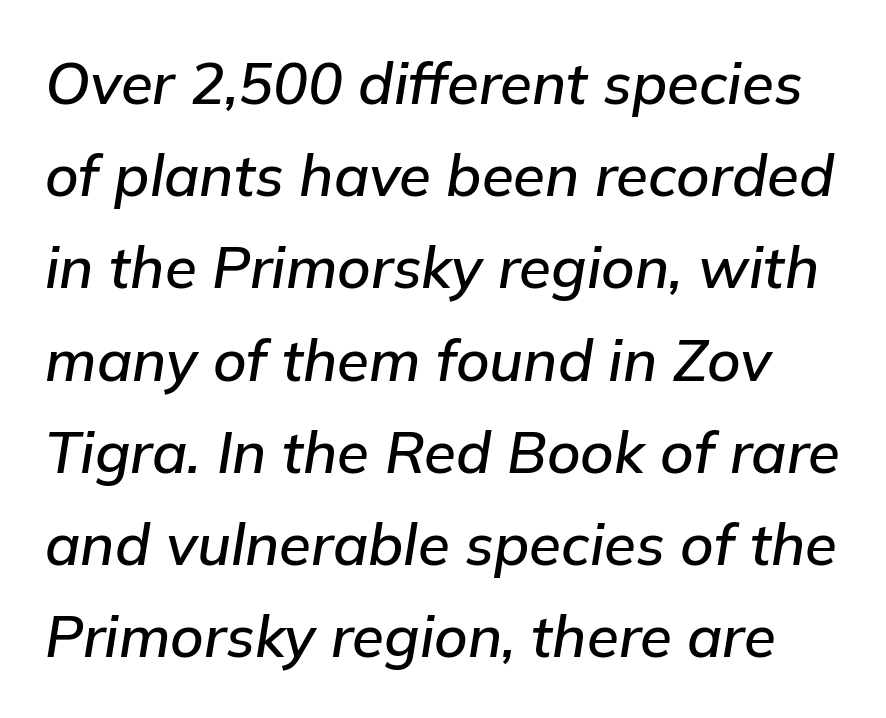
These lines are rendered in a variable-pitch font. No word sits above an underline. Horizontal bands of white between lines are of average thickness. Observe the ordinary spacing: letters are neighbours, not strangers. Style check: oblique.
